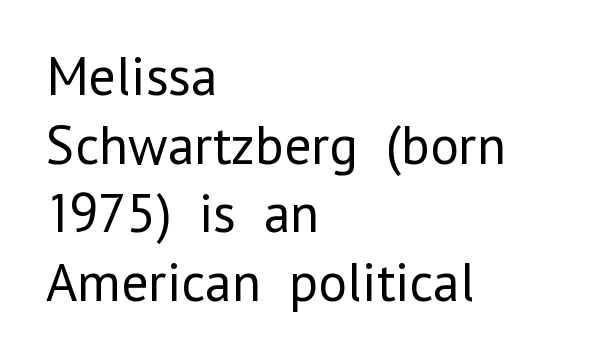
A bare baseline throughout the passage. The setting favours the left margin, as ordinary paragraphs usually do. These lines are rendered in a variable-pitch font. Bold? No — there's no thickening of the strokes. Tracking here is standard; glyphs follow each other at the usual distance.
